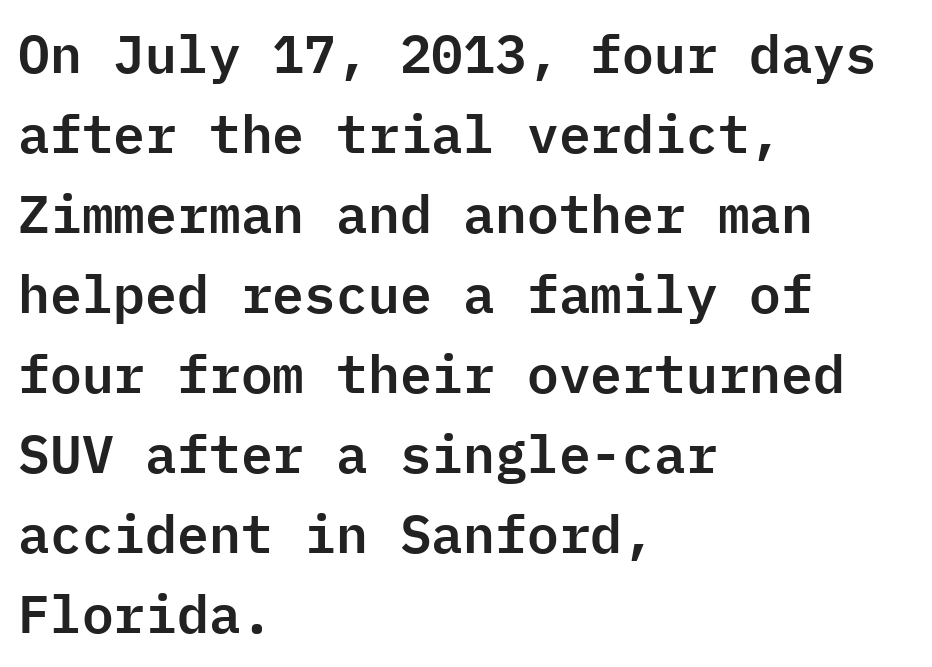
The image shows 53 px sans-serif type, upright, monospaced; set left-aligned, normal line spacing (1.51x), normal letter spacing, not underlined; low stroke contrast and a medium x-height.
